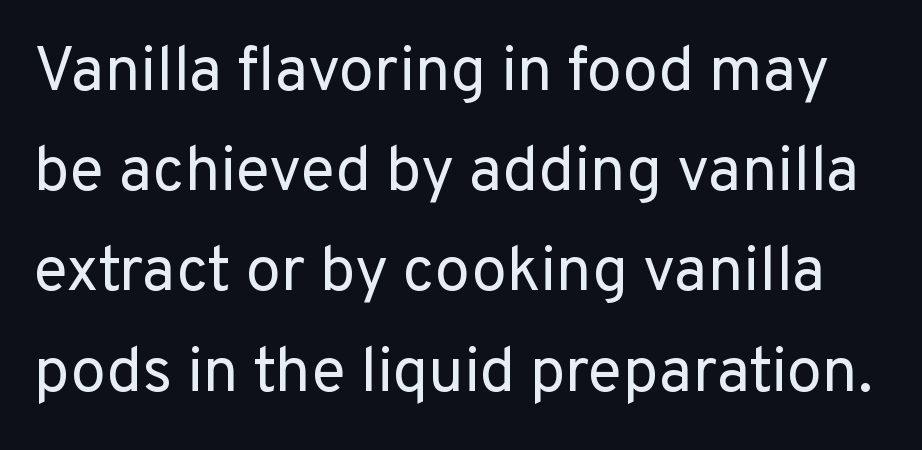
The image shows 63 px regular-weight sans-serif type, upright; set normal line spacing (1.59x), normal letter spacing, not underlined; low stroke contrast and a medium x-height.
